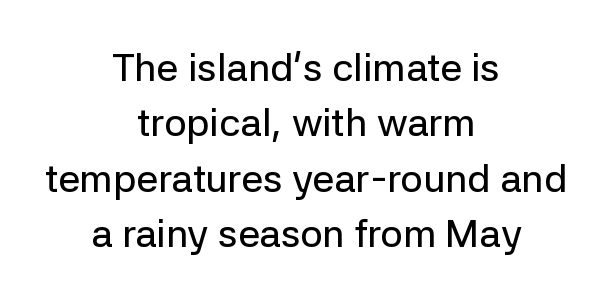
The passage is arranged like a title page — every line centered. Is this a fixed-width face? No — the glyphs have proportional, varying widths. Each new line begins a customary step beneath the previous one. This rendering employs a face without finishing strokes, i.e., a sans-serif. This rendering leaves character spacing at its baseline value.
